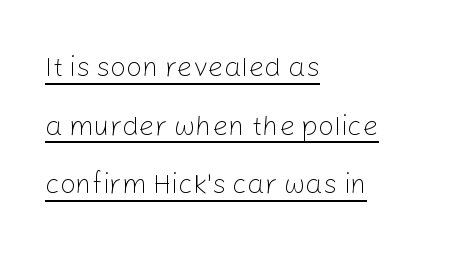
The image shows 28 px light sans-serif type, upright; set left-aligned, loose line spacing (2.09x), normal letter spacing, underlined; low stroke contrast and a medium x-height.
